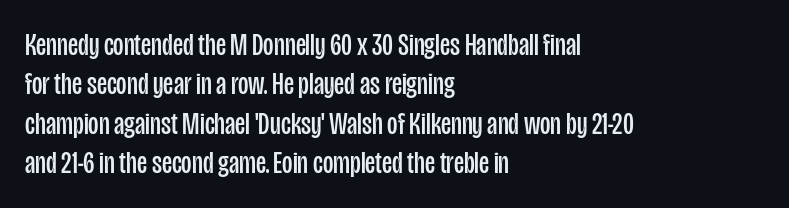
The specimen reads as upright at a glance. The glyphs are unaccompanied by any horizontal stroke below them. The tracking reads as untouched default to a designer's eye. The letters carry no serifs — their stems end cleanly without finishing strokes.
